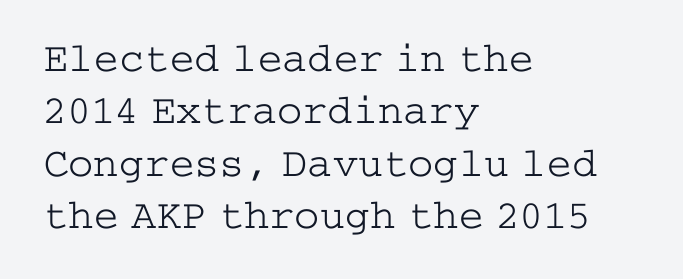
The image shows 42 px light, wide serif type, upright; set left-aligned, normal line spacing (1.25x), normal letter spacing, not underlined; low stroke contrast and a medium x-height.
